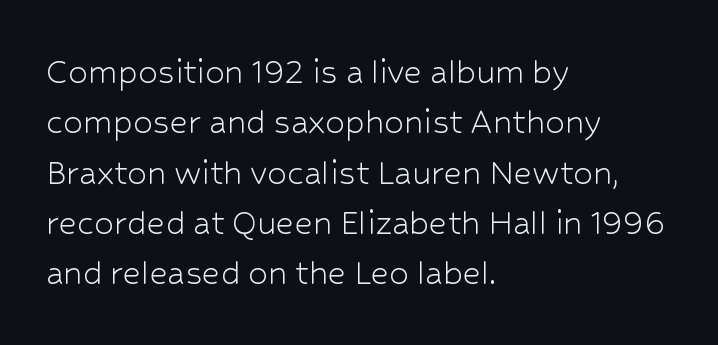
Q: Is the text bold? A: No.
Q: Is the text italic (slanted)? A: No, it is upright.
Q: Is the typeface a serif or a sans-serif typeface? A: Sans-serif.
Q: Is the text underlined? A: No.
Q: How is the paragraph aligned? A: Left-aligned.
Q: Is the spacing between letters normal or unusually wide? A: Normal.
Q: Is the spacing between lines tight, normal or loose? A: Normal.
Q: Width (condensed, normal, or wide)? A: Normal.
Q: Stroke contrast? A: Low.
Q: x-height? A: Medium.
Q: Monospaced? A: No.
